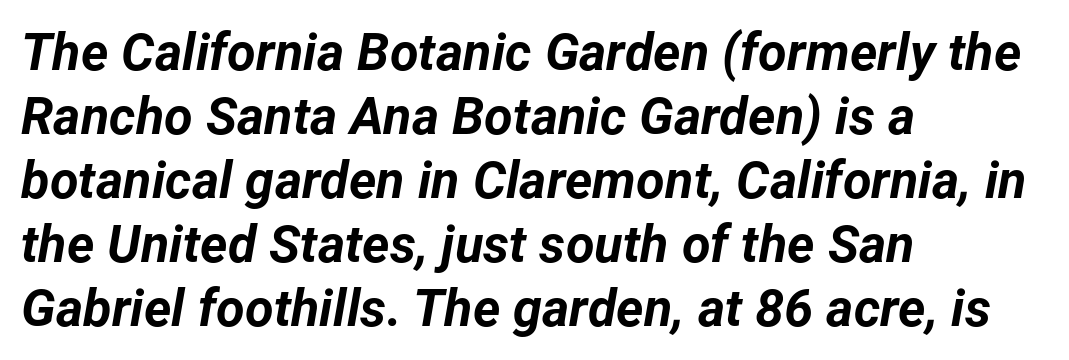
The image shows 52 px bold type, italic (leaning right); set left-aligned, line spacing 1.23x, normal letter spacing, not underlined; low stroke contrast and a medium x-height.
